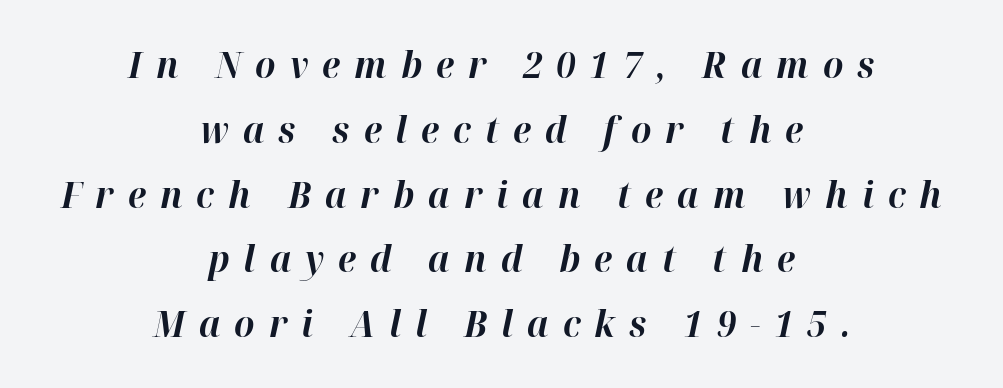
Q: Is the text bold? A: Yes.
Q: Is the text italic (slanted)? A: Yes, it leans right by about 12 degrees.
Q: Is the text underlined? A: No.
Q: How is the paragraph aligned? A: Centered.
Q: Is the spacing between letters normal or unusually wide? A: Unusually wide.
Q: Width (condensed, normal, or wide)? A: Normal.
Q: Stroke contrast? A: High.
Q: x-height? A: Medium.
Q: Monospaced? A: No.
